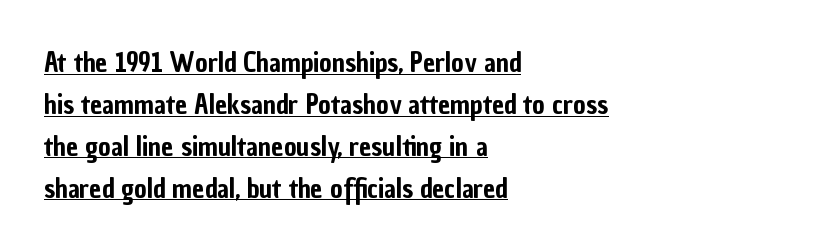
How would I describe the line gaps? Plain and ordinary. Caption: standard tracking, unaltered. The lettering stays uniformly vertical, giving the passage a roman look. The rendering anchors every line to the left-hand side. Somebody hit Ctrl+U on this one — the words are underlined.
